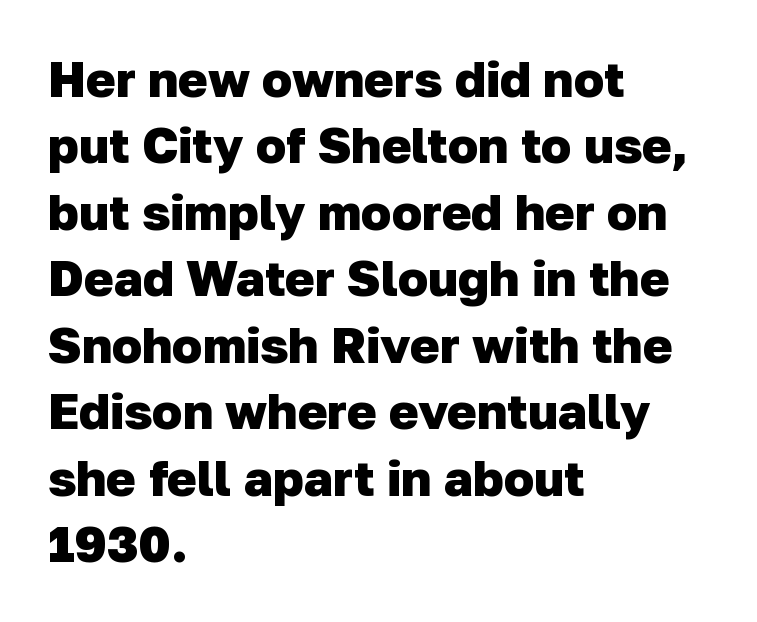
Q: Is the text bold? A: Yes.
Q: Is the typeface a serif or a sans-serif typeface? A: Sans-serif.
Q: Is the text underlined? A: No.
Q: How is the paragraph aligned? A: Left-aligned.
Q: Is the spacing between letters normal or unusually wide? A: Normal.
Q: Is the spacing between lines tight, normal or loose? A: Normal.
Q: Width (condensed, normal, or wide)? A: Normal.
Q: Stroke contrast? A: Low.
Q: x-height? A: Medium.
Q: Monospaced? A: No.
